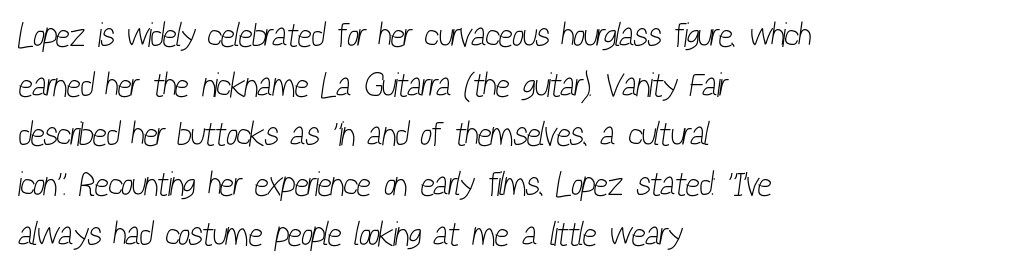
{"serif": "no", "bold": "no", "weight": "light", "width": "condensed", "stroke_contrast": "low", "x_height": "medium", "monospaced": "no", "underline": "no", "align": "left", "line_spacing": "normal", "line_spacing_ratio": 1.46, "letter_spacing": "normal", "letter_spacing_em": 0.0, "glyph_px": 34}
